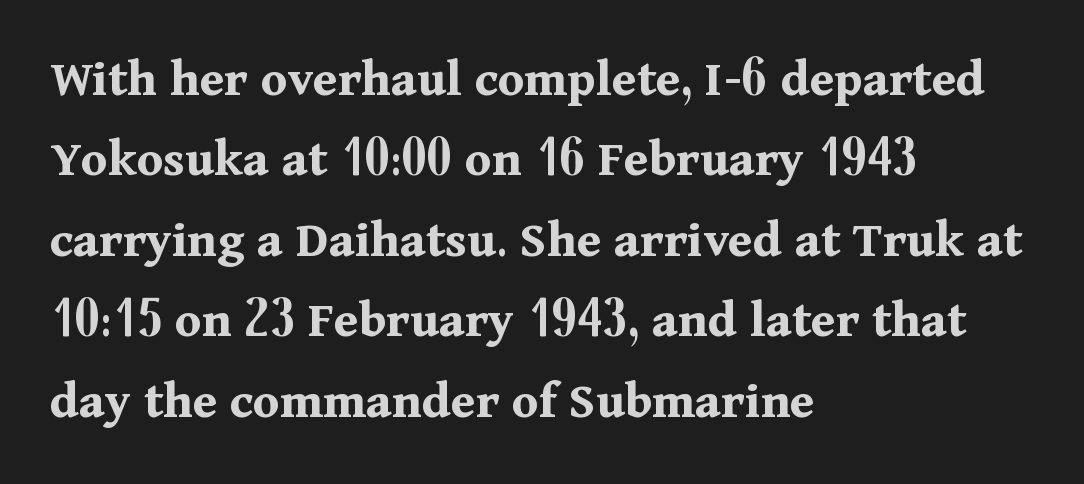
This sample uses an upright cut, with every glyph sitting square on the baseline. A student would call this left alignment; a typographer would say flush left, rag right. The area under the type is left untouched. The vertical gap from one line to the next is medium.
